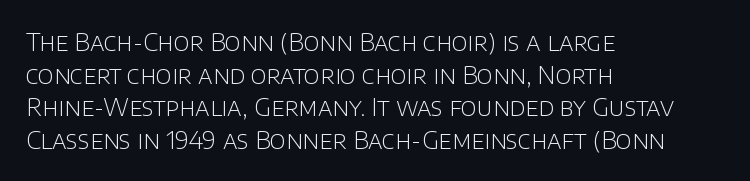
The image shows 24 px text type, upright; set left-aligned, normal line spacing (1.36x), normal letter spacing, not underlined.
